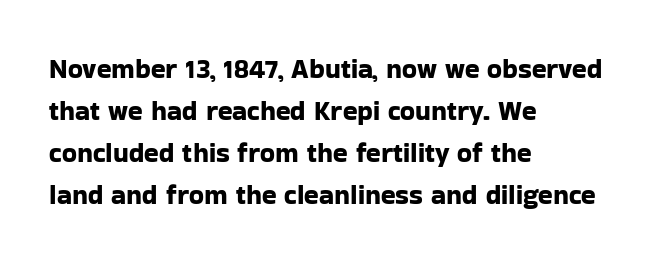
Q: Is the text italic (slanted)? A: No, it is upright.
Q: Is the text underlined? A: No.
Q: How is the paragraph aligned? A: Left-aligned.
Q: Is the spacing between letters normal or unusually wide? A: Normal.
Q: Is the spacing between lines tight, normal or loose? A: Normal.
